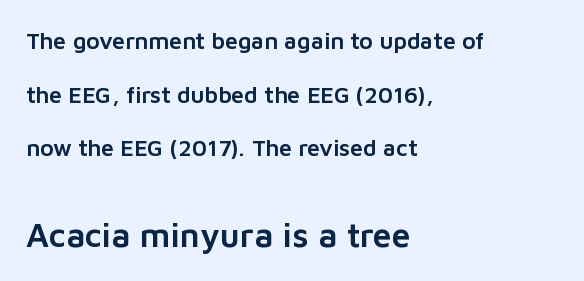
{"serif": "no", "italic": "no", "width": "normal", "stroke_contrast": "low", "x_height": "medium", "monospaced": "no", "underline": "no", "align": "left", "line_spacing": "loose", "line_spacing_ratio": 2.33, "letter_spacing": "normal", "letter_spacing_em": 0.0, "larger_block": "second", "size_ratio": 1.48, "glyph_px": 34}
